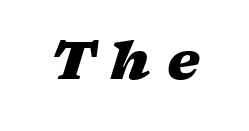
{"italic": "yes", "lean": "right", "slant_degrees": 17, "bold": "yes", "weight": "heavy", "width": "wide", "stroke_contrast": "low", "x_height": "medium", "monospaced": "no", "underline": "no", "letter_spacing": "wide", "letter_spacing_em": 0.31, "glyph_px": 52}
